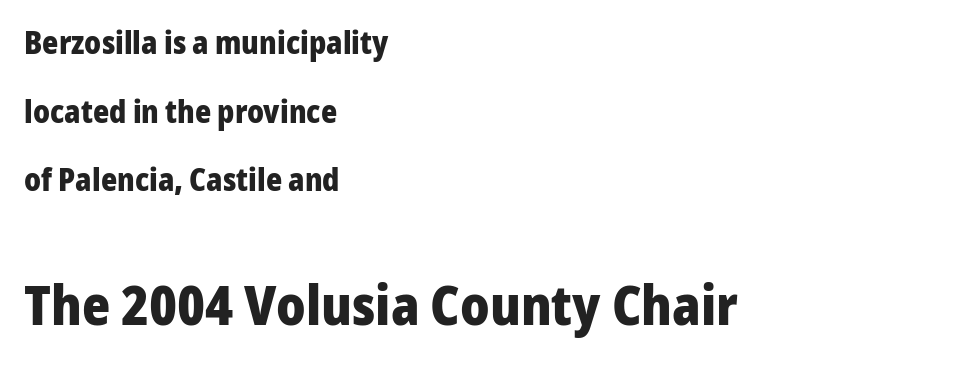
The words here are not underlined. Check where the strokes stop: nothing finishes them off — pure sans. In CSS terms this would be text-align: left. The letters in the lower block stand taller than those in the block above.
